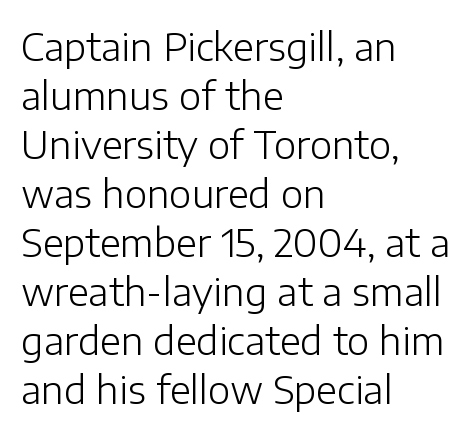
Every character sits straight up, as roman type does. The letters sit at their default tracking, neither squeezed nor spread. Visually the block forms a straight wall on the left and a jagged coastline on the right. This sample has the flowing, uneven cadence of proportional lettering.
